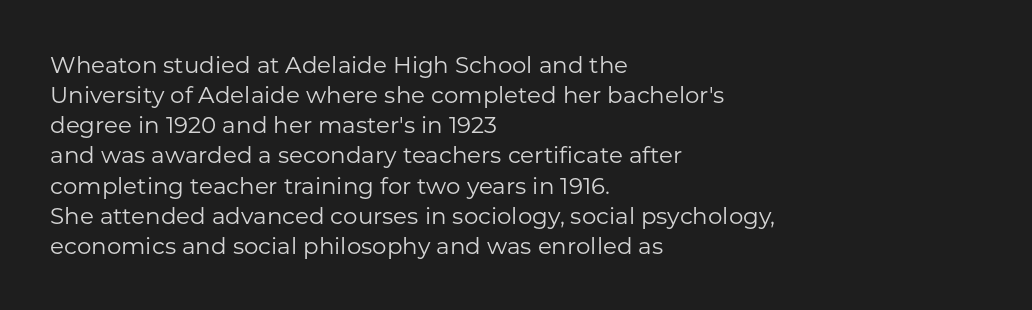
{"italic": "no", "bold": "no", "underline": "no", "align": "left", "line_spacing": "normal", "line_spacing_ratio": 1.31, "letter_spacing": "normal", "letter_spacing_em": 0.0, "glyph_px": 23}
